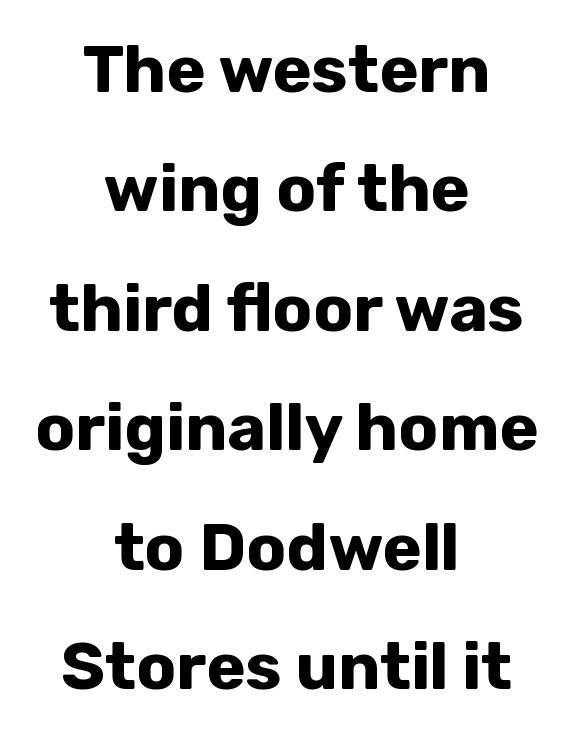
{"serif": "no", "italic": "no", "bold": "yes", "weight": "bold", "width": "normal", "stroke_contrast": "low", "x_height": "medium", "monospaced": "no", "underline": "no", "align": "center", "line_spacing_ratio": 1.81, "letter_spacing": "normal", "letter_spacing_em": 0.0, "glyph_px": 66}
